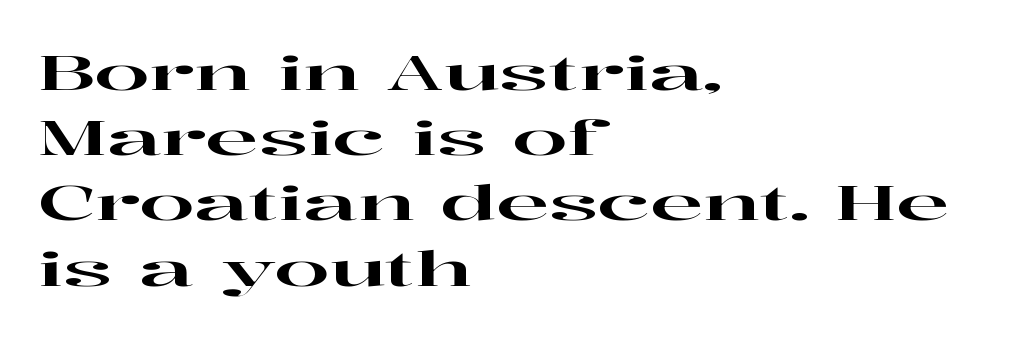
{"serif": "yes", "italic": "no", "width": "wide", "stroke_contrast": "high", "x_height": "medium", "monospaced": "no", "underline": "no", "align": "left", "line_spacing": "normal", "line_spacing_ratio": 1.33, "letter_spacing": "normal", "letter_spacing_em": 0.0, "glyph_px": 49}
